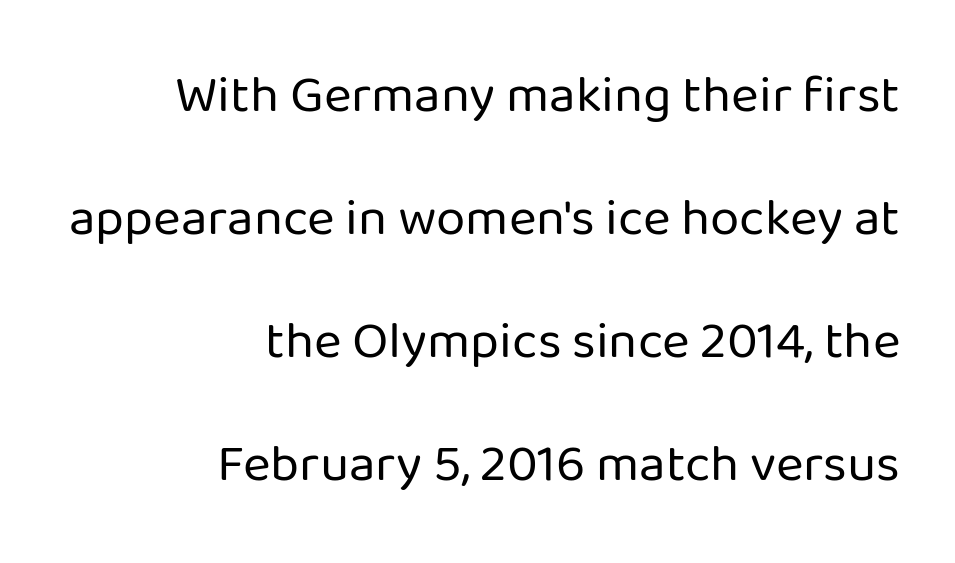
Varying glyph widths throughout — classic text-font behaviour. The passage shown stacks its lines with a broad gap. Unlike italic type, these characters show no tilt at all. Each word holds together tightly as a unit, with standard inter-letter gaps.
